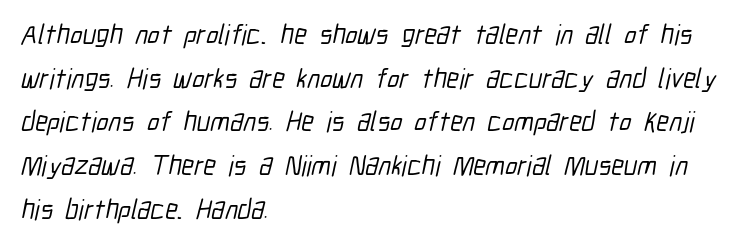
{"serif": "no", "width": "condensed", "stroke_contrast": "low", "x_height": "medium", "monospaced": "no", "underline": "no", "align": "left", "line_spacing": "normal", "line_spacing_ratio": 1.56, "letter_spacing": "normal", "letter_spacing_em": 0.0, "glyph_px": 28}
